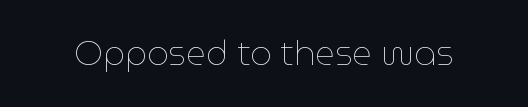
The image shows 34 px thin type, upright; set normal letter spacing, not underlined; low stroke contrast and a medium x-height.
